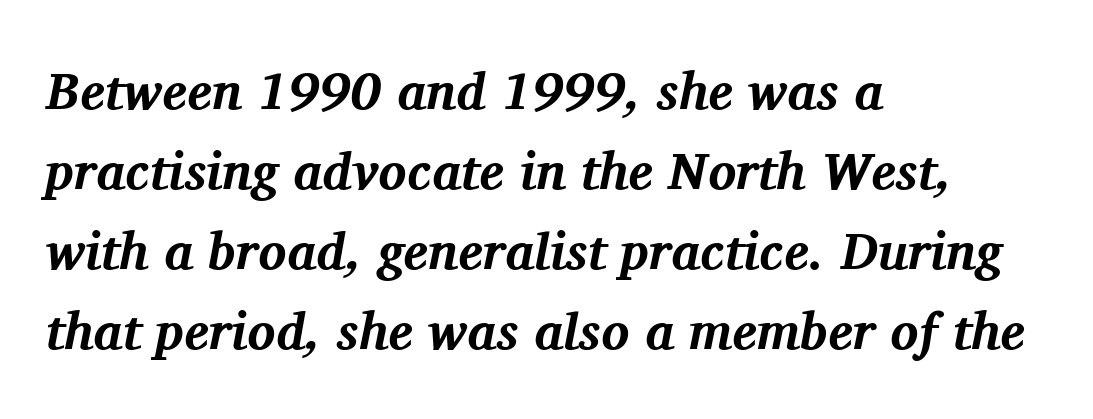
Q: Is the text bold? A: Yes.
Q: Is the text italic (slanted)? A: Yes, it leans right by about 11 degrees.
Q: Is the typeface a serif or a sans-serif typeface? A: Serif.
Q: Is the text underlined? A: No.
Q: How is the paragraph aligned? A: Left-aligned.
Q: Is the spacing between letters normal or unusually wide? A: Normal.
Q: Is the spacing between lines tight, normal or loose? A: Normal.
Q: Width (condensed, normal, or wide)? A: Normal.
Q: Stroke contrast? A: Medium.
Q: x-height? A: Medium.
Q: Monospaced? A: No.
